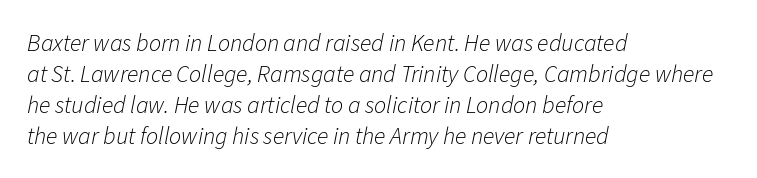
Q: Is the text bold? A: No.
Q: Is the text italic (slanted)? A: Yes, it leans right by about 11 degrees.
Q: Is the text underlined? A: No.
Q: How is the paragraph aligned? A: Left-aligned.
Q: Is the spacing between letters normal or unusually wide? A: Normal.
Q: Is the spacing between lines tight, normal or loose? A: Normal.
